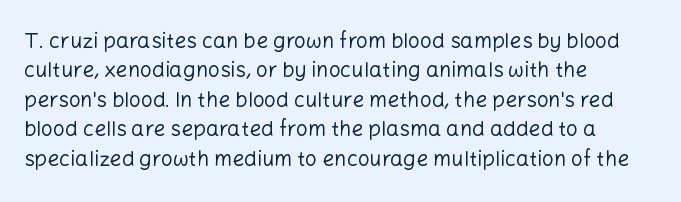
The image shows 21 px text type, upright; set left-aligned, normal line spacing (1.4x), normal letter spacing, not underlined.
